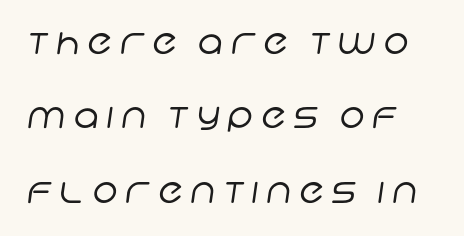
Underlining? Definitely not there. The rendering inserts visible extra space after every character. Note the varied advance widths — an 'i' is clearly narrower than an 'm'. The rag falls on the right side of this text block. The letterforms sit at book weight or below. Nothing sits at the stroke ends, so this counts as sans-serif.
